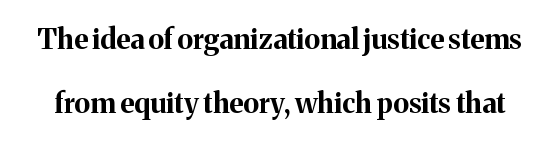
The image shows 28 px bold serif type, upright; set loose line spacing (2.29x), normal letter spacing, not underlined; medium stroke contrast and a medium x-height.
